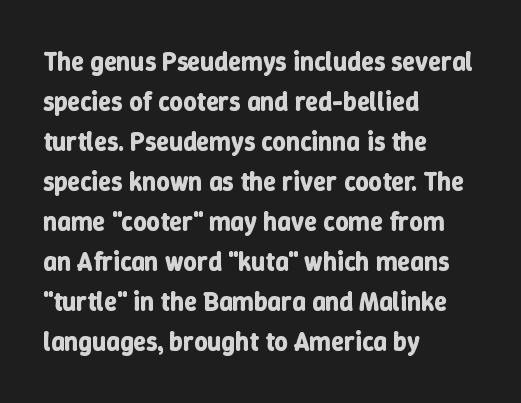
Q: Is the text bold? A: Yes.
Q: Is the text italic (slanted)? A: No, it is upright.
Q: Is the text underlined? A: No.
Q: How is the paragraph aligned? A: Left-aligned.
Q: Is the spacing between letters normal or unusually wide? A: Normal.
Q: Is the spacing between lines tight, normal or loose? A: Normal.
